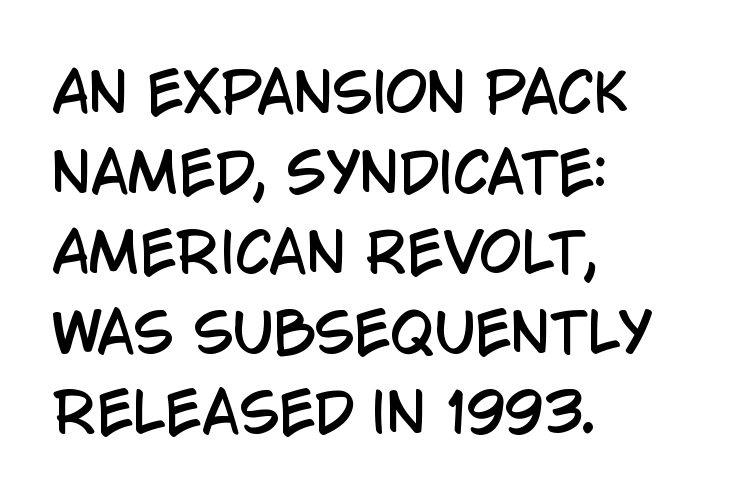
Q: Is the text italic (slanted)? A: No, it is upright.
Q: Is the typeface a serif or a sans-serif typeface? A: Sans-serif.
Q: Is the text underlined? A: No.
Q: How is the paragraph aligned? A: Left-aligned.
Q: Is the spacing between letters normal or unusually wide? A: Normal.
Q: Is the spacing between lines tight, normal or loose? A: Normal.
Q: Width (condensed, normal, or wide)? A: Condensed.
Q: Stroke contrast? A: Low.
Q: x-height? A: Large.
Q: Monospaced? A: No.
